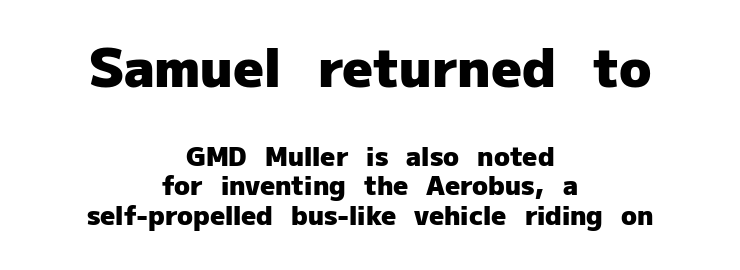
In terms of letterspacing, this is plain default setting. Rule under the text: the space is simply empty. A typesetter would call this proportional, since set widths differ per character. Successive baselines arrive quickly, one right under another.
